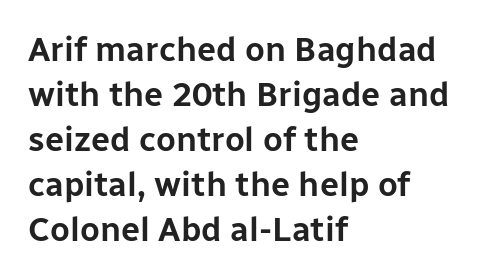
Q: Is the text italic (slanted)? A: No, it is upright.
Q: Is the typeface a serif or a sans-serif typeface? A: Sans-serif.
Q: Is the text underlined? A: No.
Q: How is the paragraph aligned? A: Left-aligned.
Q: Is the spacing between letters normal or unusually wide? A: Normal.
Q: Is the spacing between lines tight, normal or loose? A: Normal.
Q: Width (condensed, normal, or wide)? A: Normal.
Q: Stroke contrast? A: Low.
Q: x-height? A: Medium.
Q: Monospaced? A: No.
